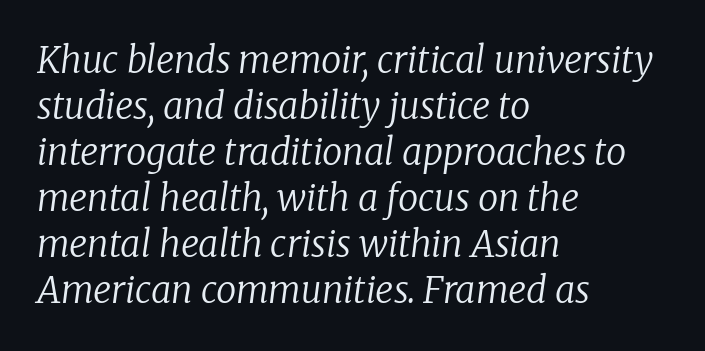
{"serif": "yes", "italic": "yes", "lean": "right", "slant_degrees": 8, "bold": "no", "weight": "regular", "width": "normal", "stroke_contrast": "low", "x_height": "medium", "monospaced": "no", "underline": "no", "align": "left", "line_spacing": "normal", "line_spacing_ratio": 1.28, "letter_spacing": "normal", "letter_spacing_em": 0.0, "glyph_px": 36}
